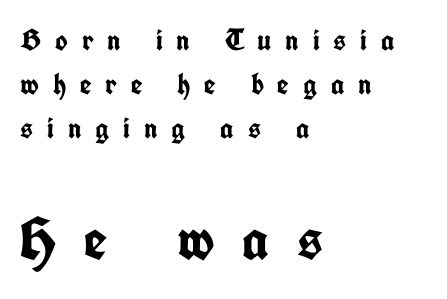
{"serif": "no", "italic": "no", "bold": "yes", "weight": "semibold", "width": "condensed", "stroke_contrast": "low", "x_height": "medium", "monospaced": "no", "underline": "no", "align": "left", "line_spacing": "normal", "line_spacing_ratio": 1.46, "letter_spacing": "wide", "letter_spacing_em": 0.46, "larger_block": "second", "size_ratio": 2.0, "glyph_px": 60}
